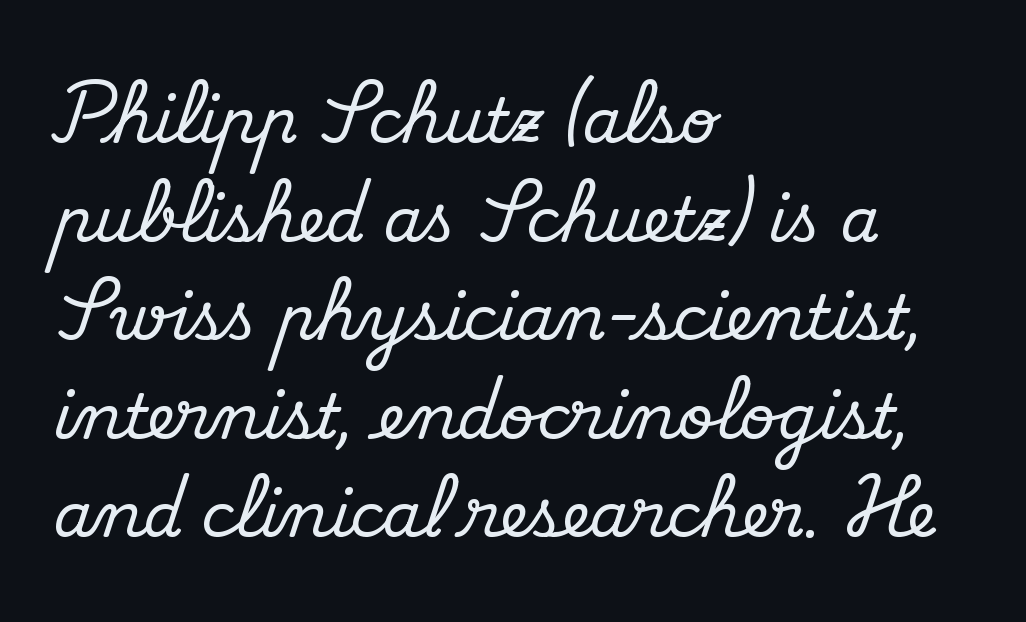
Q: Is the text italic (slanted)? A: Yes.
Q: Is the typeface a serif or a sans-serif typeface? A: Serif.
Q: Is the text underlined? A: No.
Q: How is the paragraph aligned? A: Left-aligned.
Q: Is the spacing between letters normal or unusually wide? A: Normal.
Q: Is the spacing between lines tight, normal or loose? A: Normal.
Q: Width (condensed, normal, or wide)? A: Normal.
Q: Stroke contrast? A: Medium.
Q: x-height? A: Small.
Q: Monospaced? A: No.
